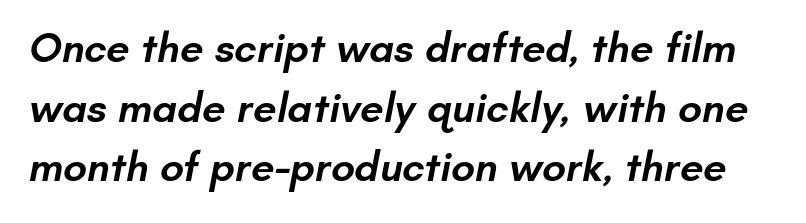
Glance below the letters and you will spot only blank space. Unlike a traditional serif, this face leaves its strokes unadorned. How would I describe the line gaps? Plain and ordinary. Glyph-to-glyph distance matches everyday printed text.
